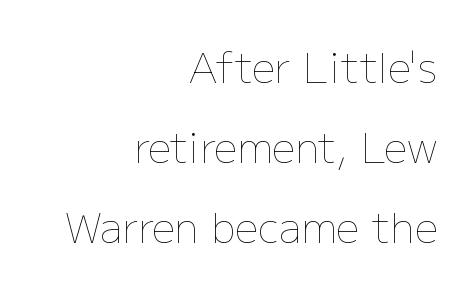
The space beneath each line is pristine and unruled. The rendering uses natural spacing where letterforms have individual widths. This is roman type, the default non-slanted kind. What stands out about the letter spacing? Nothing — it is the standard amount. Where is the straight margin? On the right. Letters have the restrained weight of plain body copy at most.
